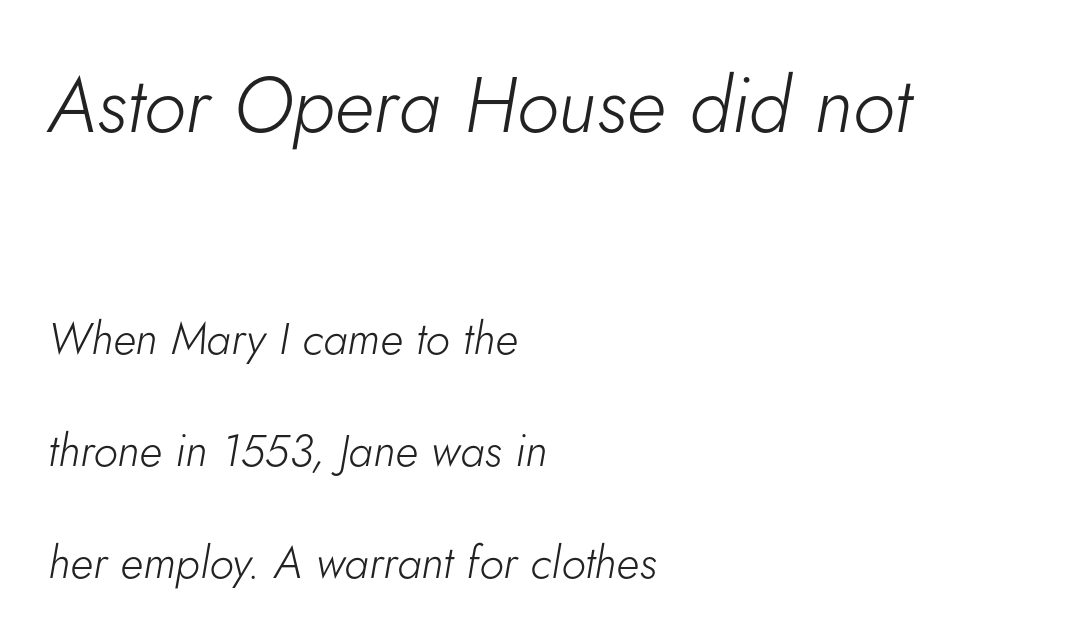
Q: Is the text bold? A: No.
Q: Is the text italic (slanted)? A: Yes, it leans right by about 5 degrees.
Q: Is the text underlined? A: No.
Q: How is the paragraph aligned? A: Left-aligned.
Q: Is the spacing between letters normal or unusually wide? A: Normal.
Q: Is the spacing between lines tight, normal or loose? A: Loose.
Q: Which block of text is set in a larger size, the first (top) or the second (bottom)? A: The first (top) one.
Q: Width (condensed, normal, or wide)? A: Normal.
Q: Stroke contrast? A: Low.
Q: x-height? A: Small.
Q: Monospaced? A: No.
